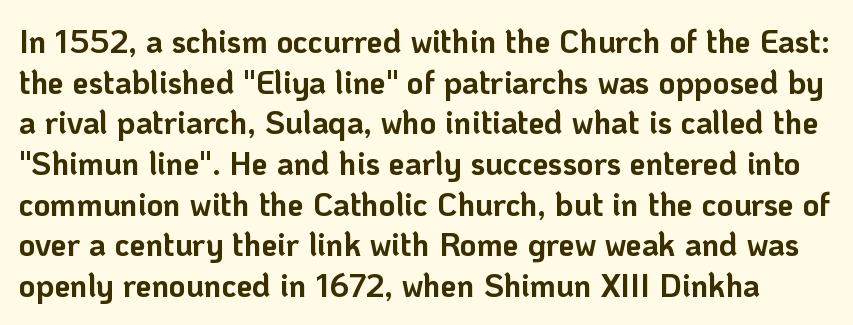
Q: Is the text bold? A: Yes.
Q: Is the text italic (slanted)? A: No, it is upright.
Q: Is the typeface a serif or a sans-serif typeface? A: Sans-serif.
Q: Is the text underlined? A: No.
Q: Is the spacing between letters normal or unusually wide? A: Normal.
Q: Is the spacing between lines tight, normal or loose? A: Normal.
Q: Width (condensed, normal, or wide)? A: Normal.
Q: Stroke contrast? A: Low.
Q: x-height? A: Medium.
Q: Monospaced? A: No.
